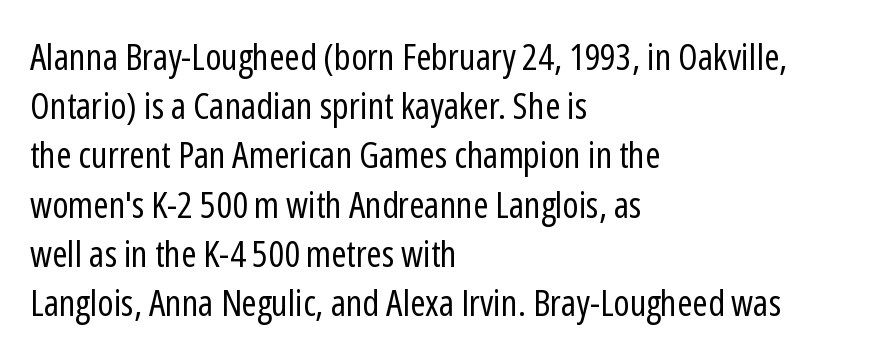
Q: Is the text bold? A: No.
Q: Is the text italic (slanted)? A: No, it is upright.
Q: Is the typeface a serif or a sans-serif typeface? A: Sans-serif.
Q: Is the text underlined? A: No.
Q: How is the paragraph aligned? A: Left-aligned.
Q: Is the spacing between letters normal or unusually wide? A: Normal.
Q: Is the spacing between lines tight, normal or loose? A: Normal.
Q: Width (condensed, normal, or wide)? A: Condensed.
Q: Stroke contrast? A: Low.
Q: x-height? A: Medium.
Q: Monospaced? A: No.
